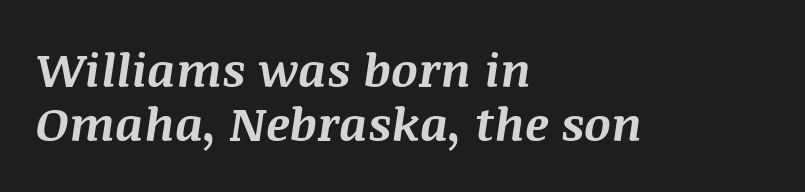
Plain, unruled lines of type. Between one letter and the next there's only the usual sliver of space. This sample uses an oblique cut, with every glyph tilted off the vertical. A typesetter would call this proportional, since set widths differ per character.
